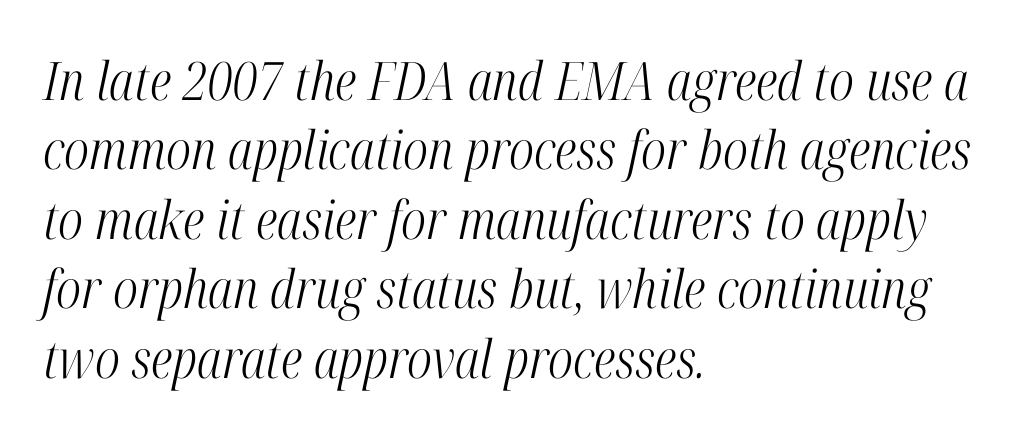
The image shows 53 px light, condensed serif type, italic (leaning right); set left-aligned, normal line spacing (1.31x), normal letter spacing, not underlined; high stroke contrast and a medium x-height.
